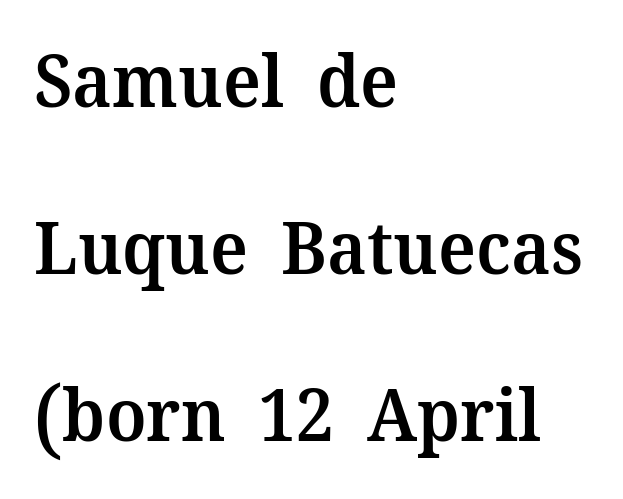
{"serif": "yes", "italic": "no", "bold": "semi", "weight": "semibold", "width": "normal", "stroke_contrast": "medium", "x_height": "medium", "monospaced": "no", "underline": "no", "align": "left", "line_spacing": "loose", "line_spacing_ratio": 2.29, "letter_spacing": "normal", "letter_spacing_em": 0.0, "glyph_px": 73}
